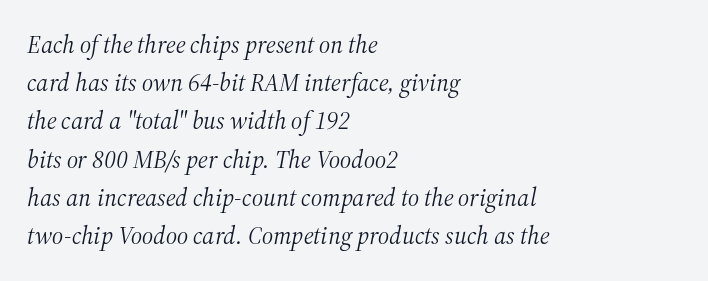
{"italic": "yes", "lean": "right", "slant_degrees": 12, "bold": "no", "underline": "no", "align": "left", "line_spacing": "normal", "line_spacing_ratio": 1.53, "letter_spacing": "normal", "letter_spacing_em": 0.0, "glyph_px": 25}
